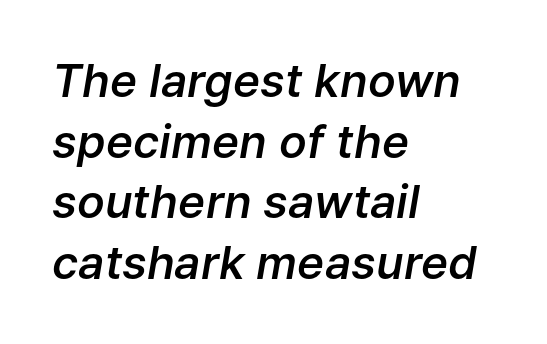
The image shows 46 px semibold type, italic (leaning right); set left-aligned, normal line spacing (1.32x), normal letter spacing, not underlined; low stroke contrast and a medium x-height.
